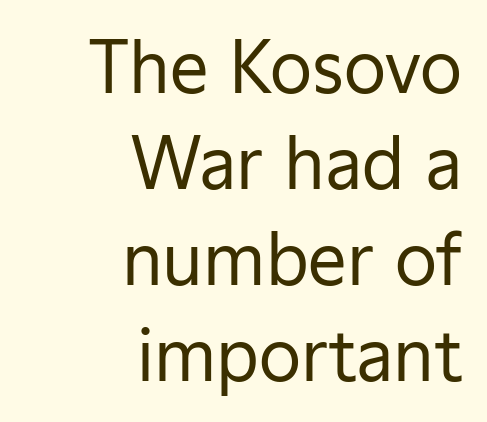
The image shows 69 px regular-weight sans-serif type, upright; set right-aligned, normal line spacing (1.39x), normal letter spacing, not underlined; low stroke contrast and a medium x-height.
